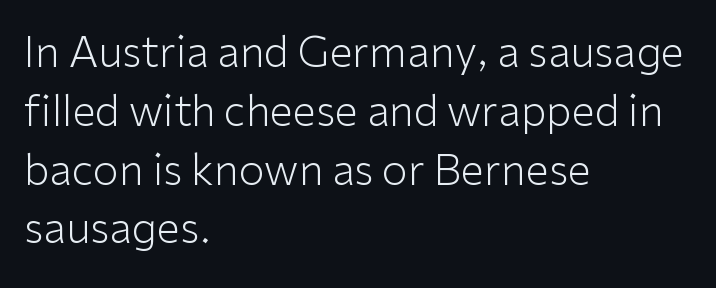
Quick note: interline space is typical. Proportional: the letters do not fall into vertical columns. Ink coverage per letter is moderate at most. The passage shown is typeset with a sans-serif family.
